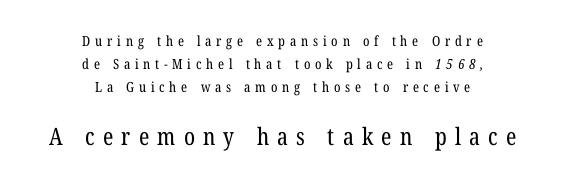
The area under the type is left untouched. Each new line begins a customary step beneath the previous one. This rendering widens character spacing well past its baseline value. Think standard paragraph weight, or any step lighter than that.
